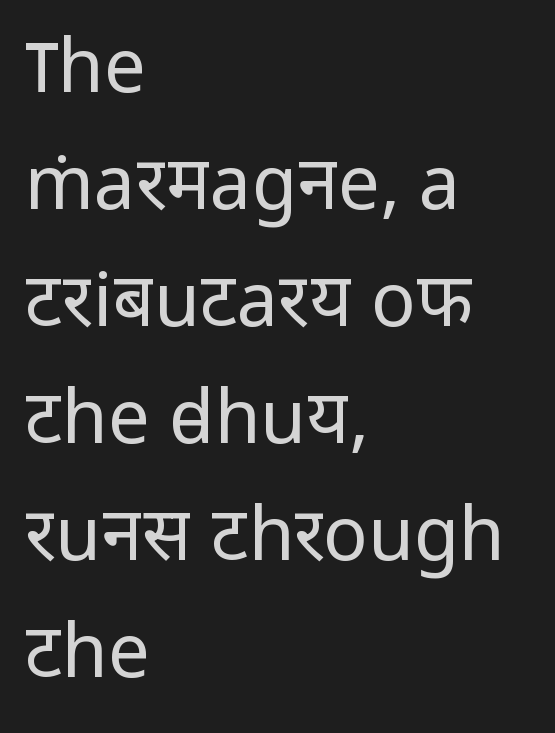
{"serif": "no", "italic": "no", "bold": "no", "weight": "regular", "width": "normal", "stroke_contrast": "low", "x_height": "medium", "monospaced": "no", "underline": "no", "align": "left", "line_spacing": "normal", "line_spacing_ratio": 1.58, "letter_spacing": "normal", "letter_spacing_em": 0.0, "glyph_px": 74}
